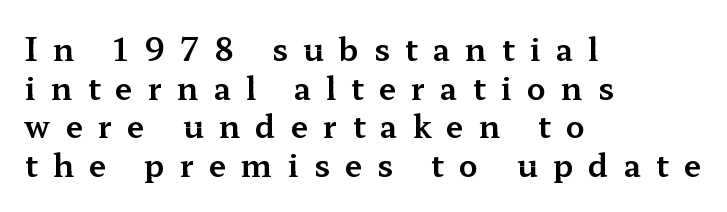
The image shows 31 px wide serif type, upright; set left-aligned, normal line spacing (1.25x), unusually wide letter spacing (+0.49 em), not underlined; medium stroke contrast and a medium x-height.
